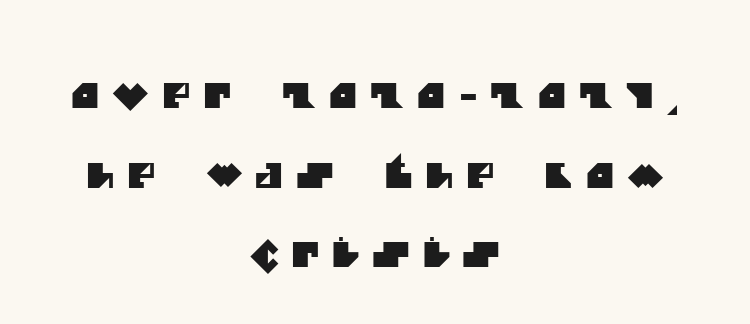
The rendering uses natural spacing where letterforms have individual widths. This sample is center-justified, so both line endings float freely. The gaps between neighbouring characters are conspicuously large. Loosely led — the rows are spread out. Beneath every word, the page is bare. A typesetter would label this face a sans.
